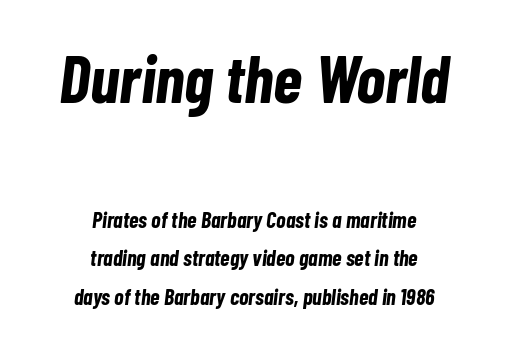
No extra tracking has been applied to these lines. The characters look thick and weighty, a clear bold. Type size steps down from the first block to the second. Think of a printed novel: that variable character pitch is what you see here. The letters are slanted; this is an italic face.
